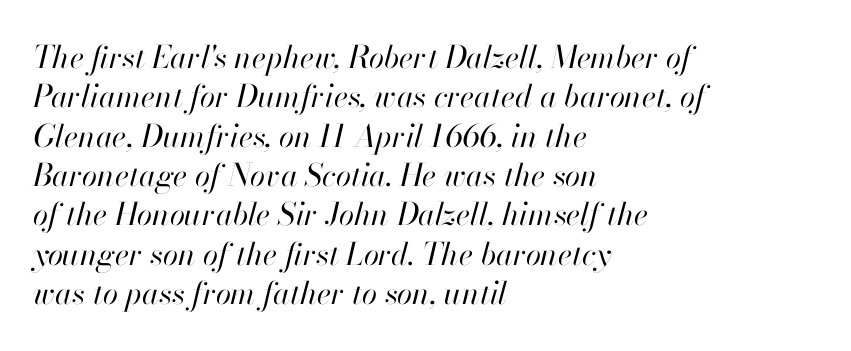
Q: Is the text bold? A: No.
Q: Is the text italic (slanted)? A: Yes, it leans right by about 13 degrees.
Q: Is the text underlined? A: No.
Q: How is the paragraph aligned? A: Left-aligned.
Q: Is the spacing between letters normal or unusually wide? A: Normal.
Q: Is the spacing between lines tight, normal or loose? A: Normal.
Q: Width (condensed, normal, or wide)? A: Normal.
Q: Stroke contrast? A: High.
Q: x-height? A: Small.
Q: Monospaced? A: No.
